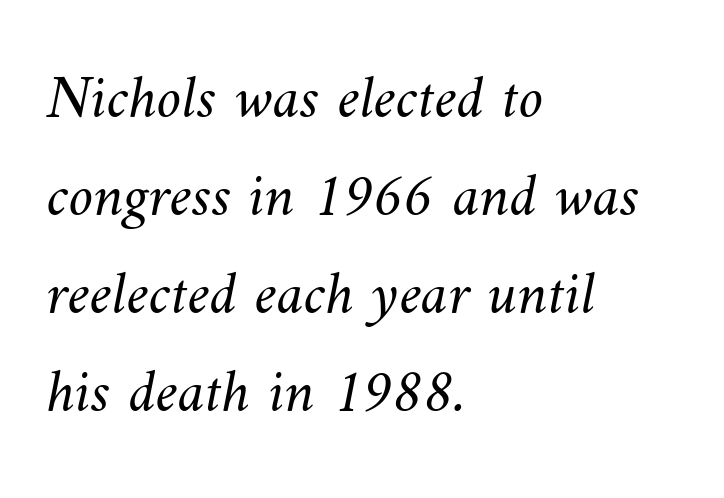
The image shows 62 px light type; set left-aligned, normal line spacing (1.58x), normal letter spacing, not underlined; medium stroke contrast and a small x-height.
